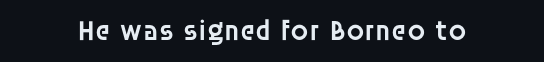
The image shows 29 px semibold sans-serif type, upright; set normal letter spacing, not underlined; low stroke contrast and a large x-height.
